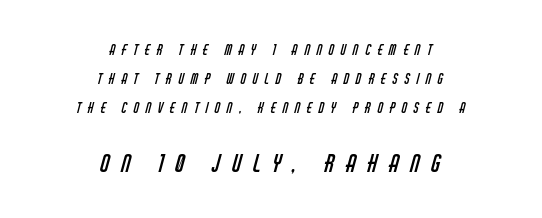
{"bold": "no", "underline": "no", "align": "center", "line_spacing": "loose", "line_spacing_ratio": 2.08, "letter_spacing": "wide", "letter_spacing_em": 0.48, "larger_block": "second", "size_ratio": 1.71, "glyph_px": 24}
